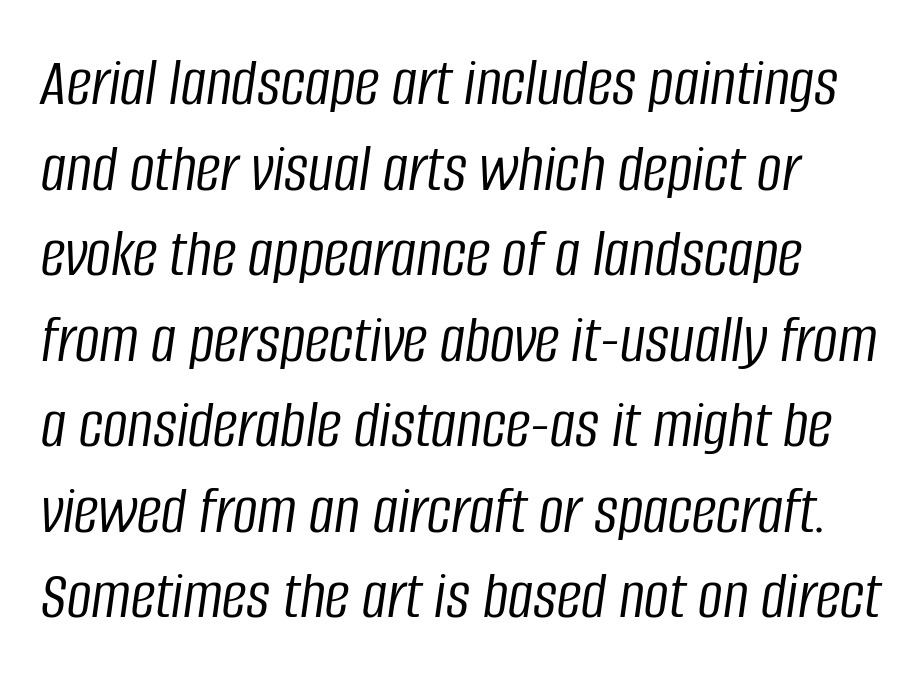
The horizontal fit of the characters is conventional and even. Yep, that's italic — everything's leaning. Spacing verdict: proportional, widths tailored to each character. Stems and bowls with no extra thickness — not bold. Anything drawn beneath the words? Only blank space.
